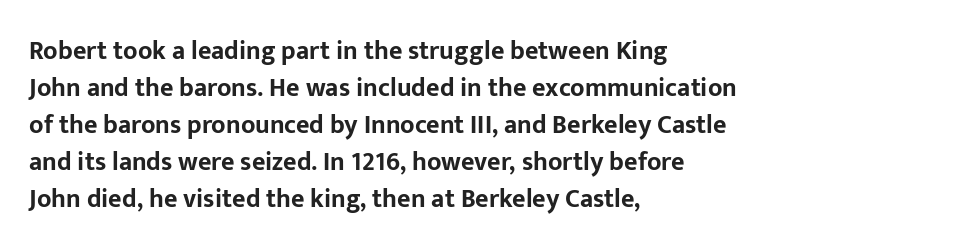
These words are printed bold, with thick strokes throughout. Between one letter and the next there's only the usual sliver of space. The letters stand straight up with perfectly vertical stems. The rendering anchors every line to the left-hand side. The leading is moderate, giving the passage an even texture.
